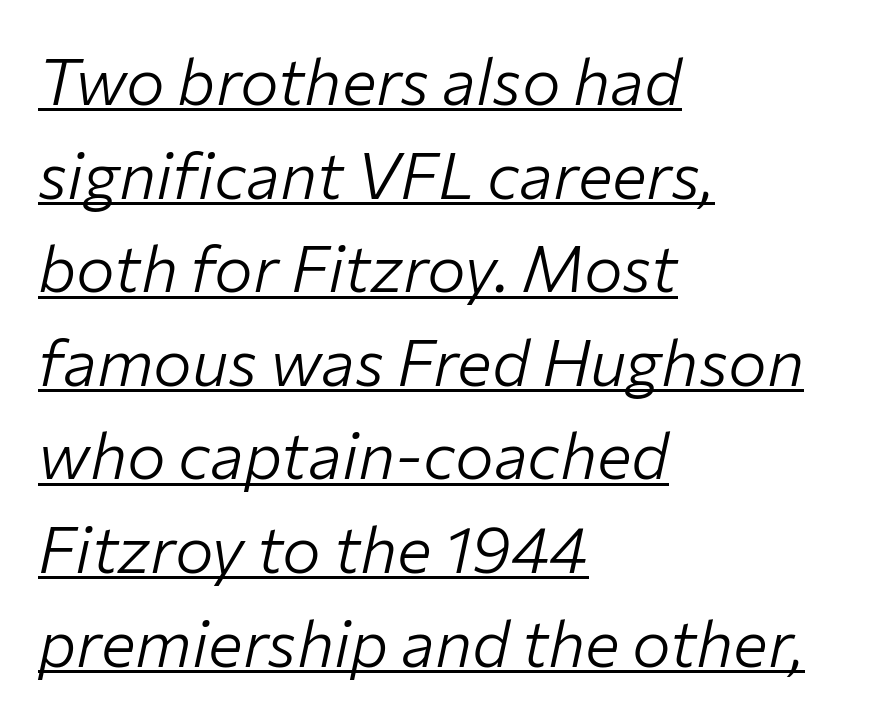
The characters are drawn with everyday or finer stroke widths. The block of text has a typical density, with ordinary space between rows. The lines in this sample share a left origin and differ only in where they stop. The axis of the letterforms is tilted away from vertical. Spacing between characters is what you'd get straight out of the box. Has an underline been added? It has.
